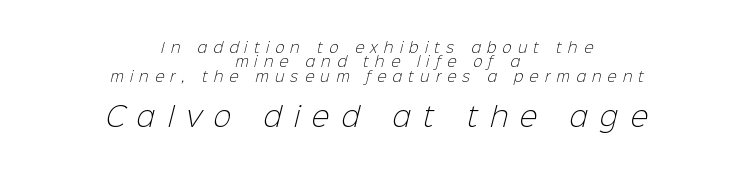
Q: Is the text bold? A: No.
Q: Is the text underlined? A: No.
Q: How is the paragraph aligned? A: Centered.
Q: Is the spacing between letters normal or unusually wide? A: Unusually wide.
Q: Is the spacing between lines tight, normal or loose? A: Tight.
Q: Which block of text is set in a larger size, the first (top) or the second (bottom)? A: The second (bottom) one.
